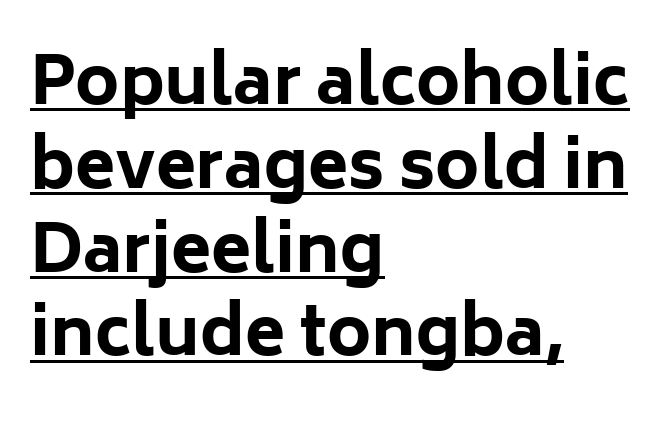
Default kerning and tracking; the words read as compact shapes. Does the weight exceed regular? Yes, all the way to bold. A rule runs beneath these lines of type. These lines sit exactly where default settings would place them.
